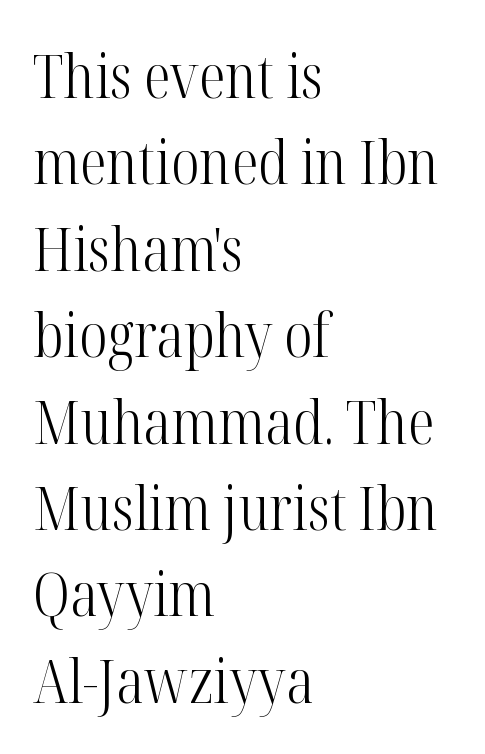
{"serif": "yes", "italic": "no", "bold": "no", "weight": "light", "width": "condensed", "stroke_contrast": "high", "x_height": "medium", "monospaced": "no", "underline": "no", "align": "left", "line_spacing": "normal", "line_spacing_ratio": 1.44, "letter_spacing": "normal", "letter_spacing_em": 0.0, "glyph_px": 60}
